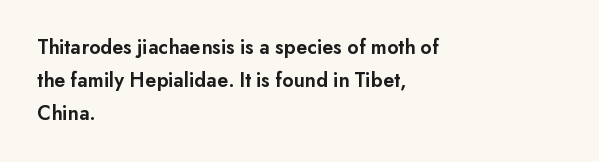
A somewhat darkened texture: the type is semibold rather than bold. Every stem runs plumb, perpendicular to the baseline. No extra tracking has been applied to these lines. A bare baseline throughout the passage. Every row of glyphs begins at an identical x-position on the left. Normally led — the rows are evenly, conventionally spaced.
